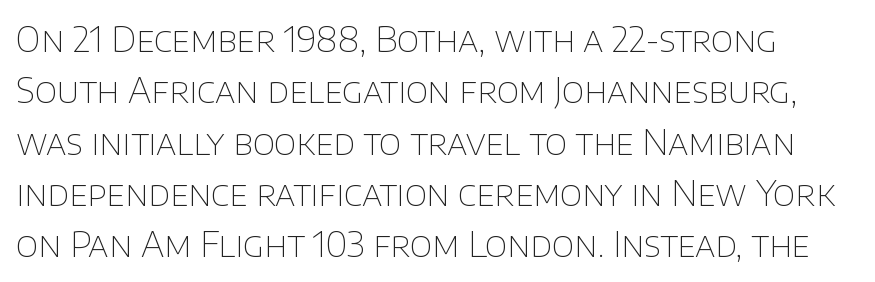
The rendering uses natural spacing where letterforms have individual widths. Nothing heavy about these letters — not bold at all. I'd call this a sans setting — the letters go barefoot. The gaps between neighbouring characters are ordinary and unremarkable. The designer left line spacing at the default.
